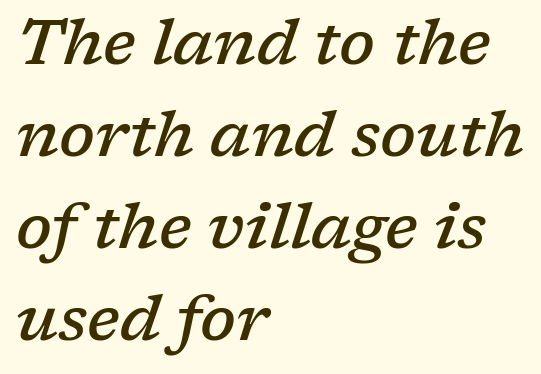
The image shows 64 px semibold serif type, italic (leaning right); set left-aligned, normal line spacing (1.44x), normal letter spacing, not underlined; low stroke contrast and a medium x-height.
